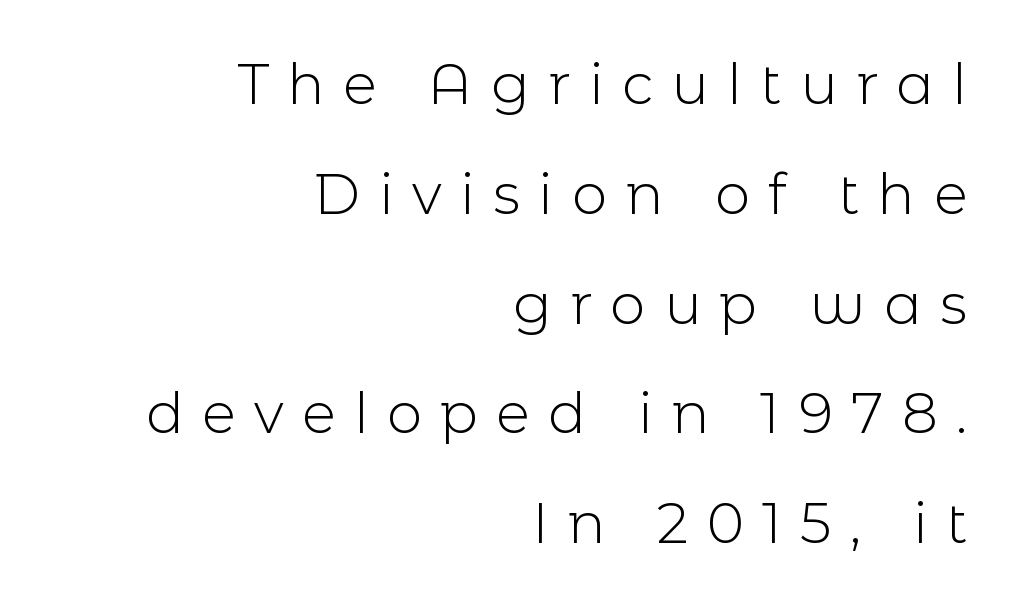
Think of a printed novel: that variable character pitch is what you see here. Just letters on the line, the space beneath them empty. Observe the absence of serifs on each vertical stroke in this sample. Tall strokes in this sample are plumb rather than angled. Is the type heavy? It reads as light-to-regular instead.
